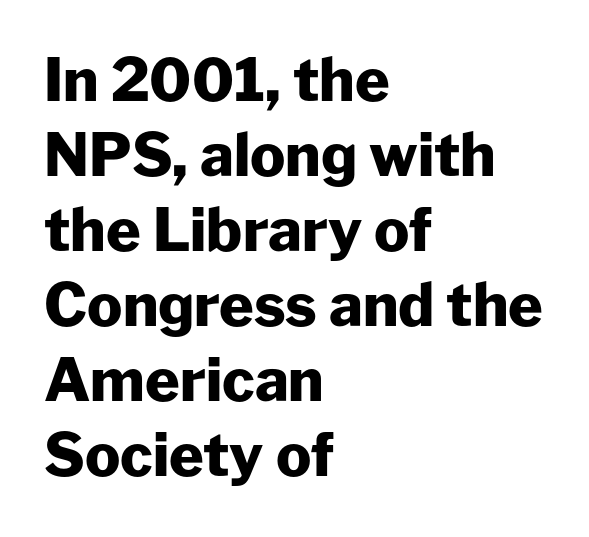
The image shows 59 px heavy sans-serif type, upright; set left-aligned, normal line spacing (1.27x), normal letter spacing, not underlined; low stroke contrast and a medium x-height.
